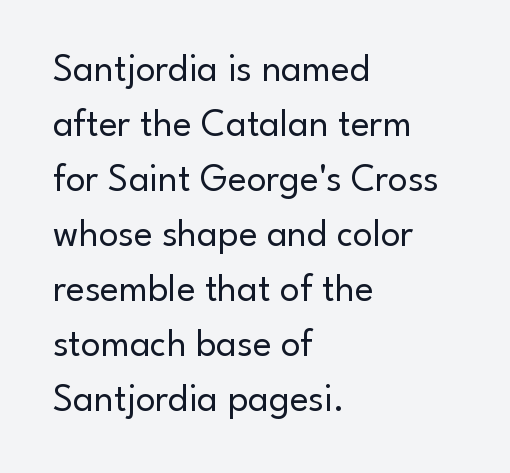
Q: Is the text bold? A: No.
Q: Is the text italic (slanted)? A: No, it is upright.
Q: Is the typeface a serif or a sans-serif typeface? A: Sans-serif.
Q: Is the text underlined? A: No.
Q: How is the paragraph aligned? A: Left-aligned.
Q: Is the spacing between letters normal or unusually wide? A: Normal.
Q: Is the spacing between lines tight, normal or loose? A: Normal.
Q: Width (condensed, normal, or wide)? A: Normal.
Q: Stroke contrast? A: Low.
Q: x-height? A: Small.
Q: Monospaced? A: No.
